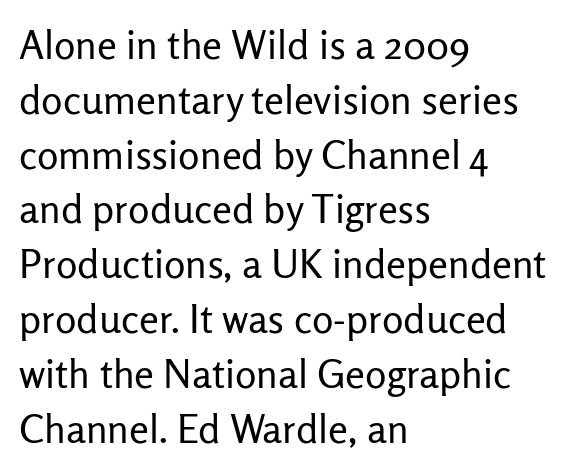
The image shows 40 px regular-weight sans-serif type, upright; set left-aligned, normal line spacing (1.37x), normal letter spacing, not underlined; low stroke contrast and a medium x-height.
